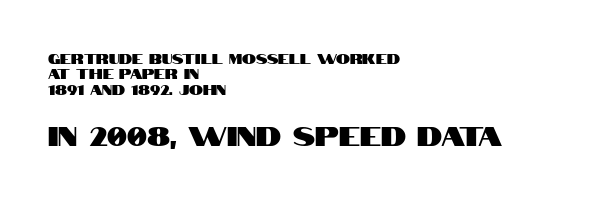
Q: Is the text italic (slanted)? A: No, it is upright.
Q: Is the text underlined? A: No.
Q: How is the paragraph aligned? A: Left-aligned.
Q: Is the spacing between letters normal or unusually wide? A: Normal.
Q: Is the spacing between lines tight, normal or loose? A: Tight.
Q: Which block of text is set in a larger size, the first (top) or the second (bottom)? A: The second (bottom) one.
